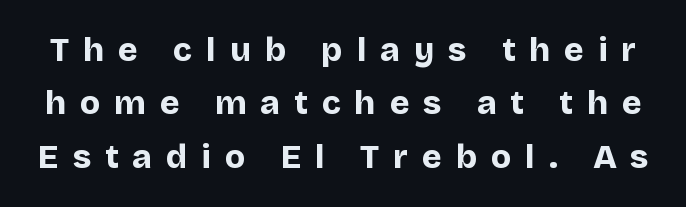
Just letters on the line, the space beneath them empty. In terms of letterform style, serifs are entirely absent. Students, note that the glyphs here are deliberately spaced far apart. Normally led — the rows are evenly, conventionally spaced. You'd pick this weight for a headline — it's a proper bold.
